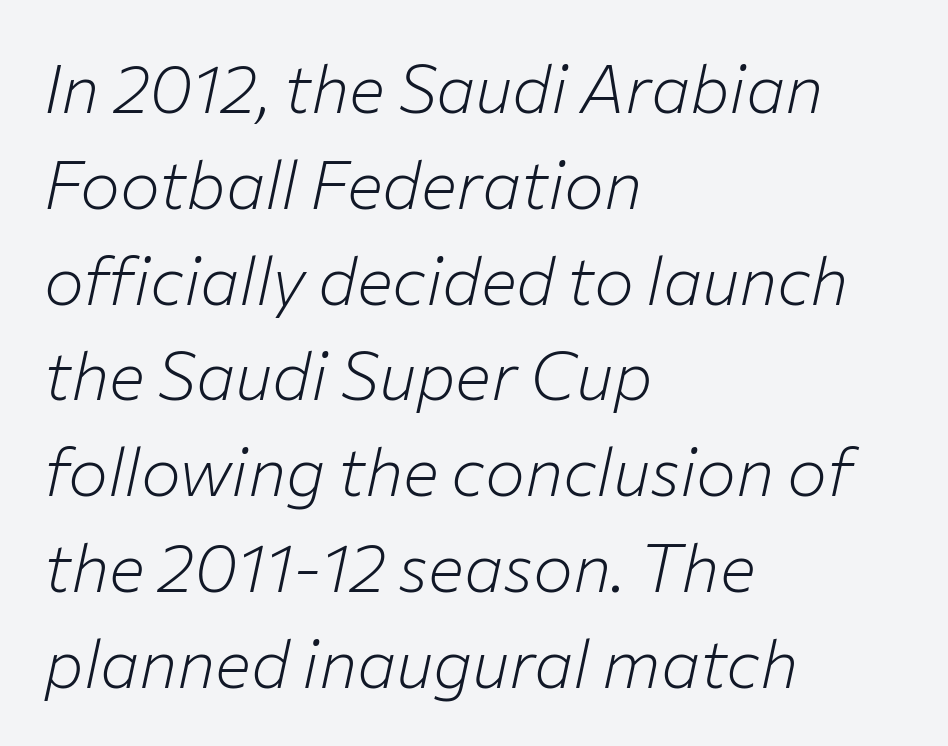
Does the copy run flush right? No — it runs flush left. The passage shown is typed in a proportional face where columns would drift. This is not heavy type; no bold has been used. In terms of posture, this sample is oblique. Does extra space separate the letters? No, they use regular spacing.
